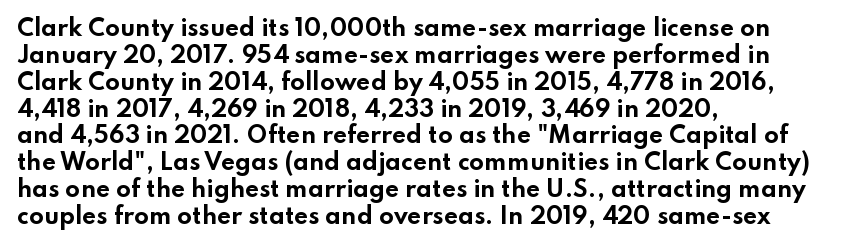
A typesetter would mark this as roman, not italic. What stands out about the letter spacing? Nothing — it is the standard amount. The baseline area is clear. Caption: bold face, heavy strokes.
